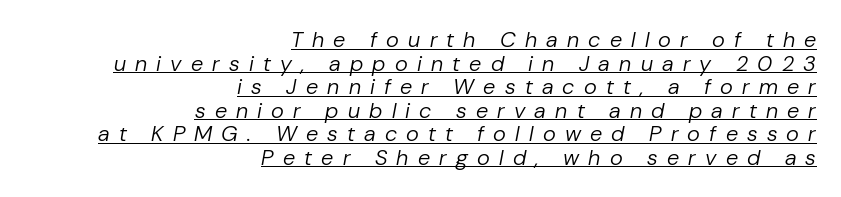
Check the space under the baseline: a stroke is drawn there. Which margin do the lines hug? The right one — the left edge is uneven. Leading is clearly below the norm, producing a dense column. The characters are drawn with everyday or finer stroke widths.
